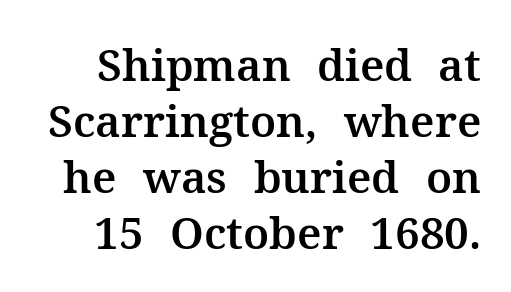
{"serif": "yes", "italic": "no", "width": "normal", "stroke_contrast": "medium", "x_height": "medium", "monospaced": "no", "underline": "no", "line_spacing": "normal", "line_spacing_ratio": 1.27, "letter_spacing": "normal", "letter_spacing_em": 0.0, "glyph_px": 44}
